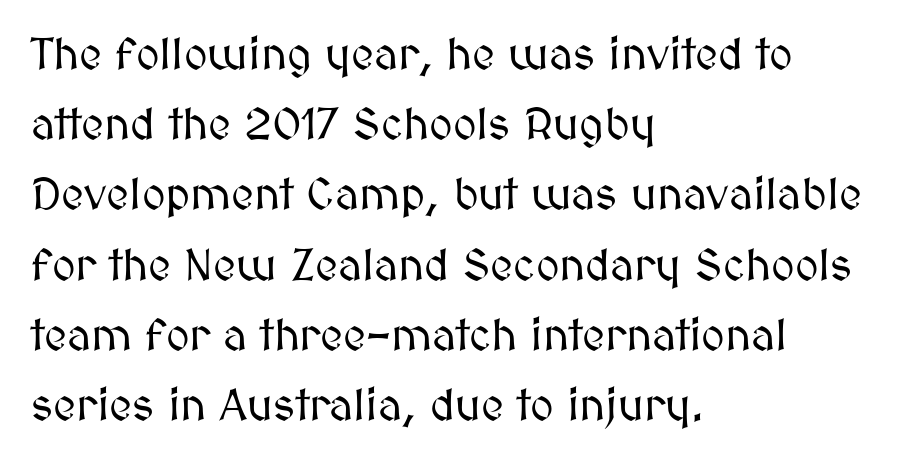
Q: Is the text italic (slanted)? A: No, it is upright.
Q: Is the text underlined? A: No.
Q: How is the paragraph aligned? A: Left-aligned.
Q: Is the spacing between letters normal or unusually wide? A: Normal.
Q: Is the spacing between lines tight, normal or loose? A: Normal.
Q: Width (condensed, normal, or wide)? A: Normal.
Q: Stroke contrast? A: Medium.
Q: x-height? A: Medium.
Q: Monospaced? A: No.
